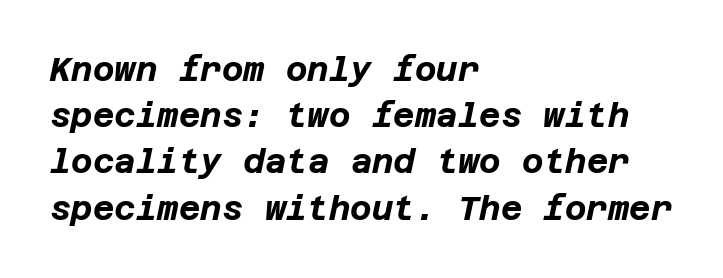
The image shows 33 px bold type, italic (leaning right); set left-aligned, normal line spacing (1.4x), normal letter spacing, not underlined; low stroke contrast and a large x-height.
